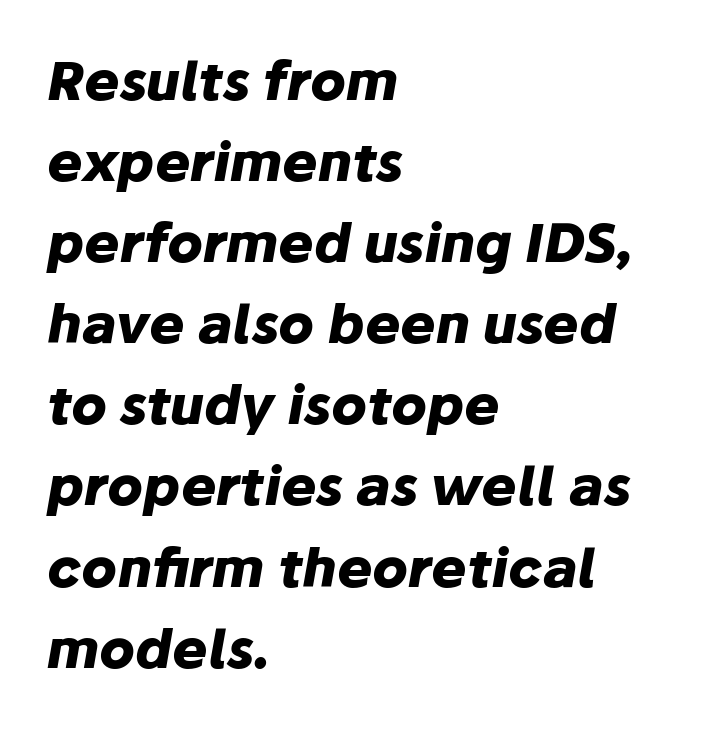
The image shows 53 px heavy type, italic (leaning right); set left-aligned, normal line spacing (1.53x), normal letter spacing, not underlined; low stroke contrast and a medium x-height.
